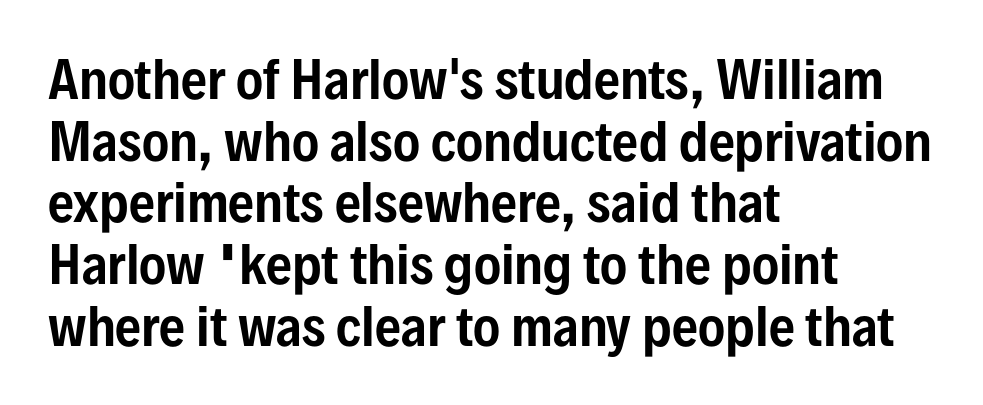
A student would call this left alignment; a typographer would say flush left, rag right. Stroke terminals: plain, sans-serif. The type is set solid horizontally, with unmodified tracking. The passage shown is typed in a proportional face where columns would drift. Check under the words: just untouched page. Nope, not italic — everything's standing straight.
